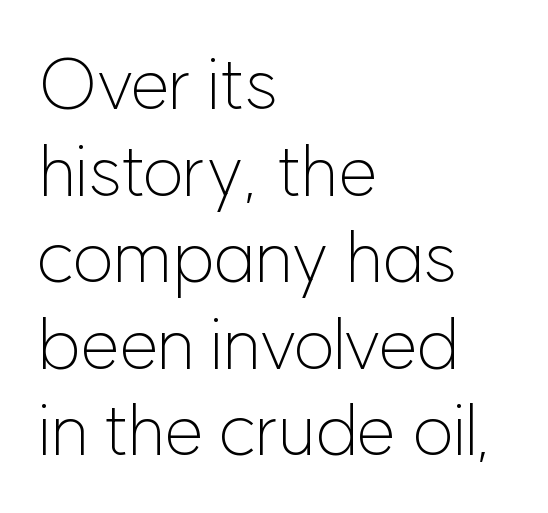
{"serif": "no", "italic": "no", "bold": "no", "weight": "light", "width": "normal", "stroke_contrast": "low", "x_height": "medium", "monospaced": "no", "underline": "no", "align": "left", "line_spacing_ratio": 1.22, "letter_spacing": "normal", "letter_spacing_em": 0.0, "glyph_px": 71}
